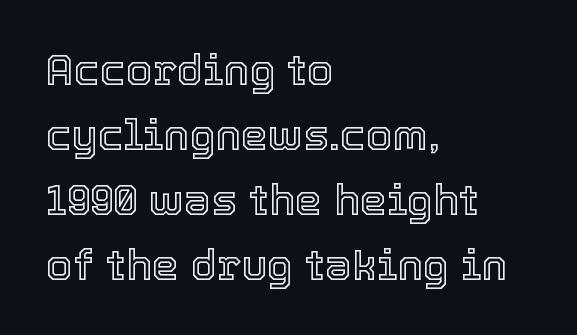
Regarding leading, the lines here are spaced in the standard way. Between one letter and the next there's only the usual sliver of space. Spacing verdict: proportional, widths tailored to each character. Lines of text with bare space underneath. Every row of glyphs begins at an identical x-position on the left.
